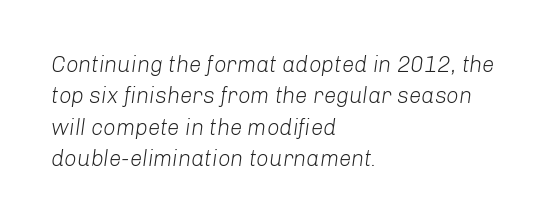
The line texture is even and compact thanks to regular tracking. This is not heavy type; no bold has been used. The lettering tilts uniformly, giving the passage an italic look. Letters rest on an invisible, unmarked baseline. Rows of type keep a routine distance in the vertical direction.
